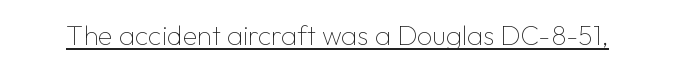
{"italic": "no", "bold": "no", "underline": "yes", "letter_spacing": "normal", "letter_spacing_em": 0.0, "glyph_px": 27}
